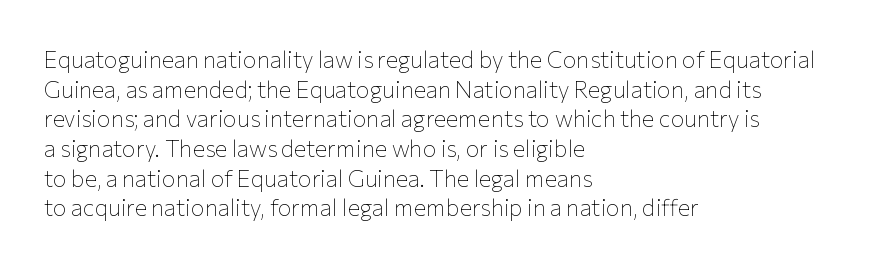
Q: Is the text bold? A: No.
Q: Is the text italic (slanted)? A: No, it is upright.
Q: Is the text underlined? A: No.
Q: How is the paragraph aligned? A: Left-aligned.
Q: Is the spacing between letters normal or unusually wide? A: Normal.
Q: Is the spacing between lines tight, normal or loose? A: Normal.
